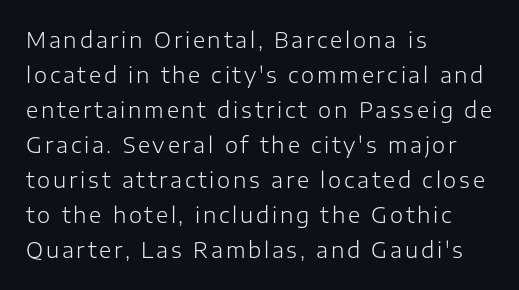
Each new line begins a customary step beneath the previous one. Every stem runs plumb, perpendicular to the baseline. Ink coverage per letter is moderate at most. Descenders are the only things crossing below the line.
